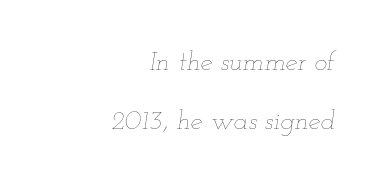
The zone under the glyphs is completely vacant. The typography opts for an oblique posture over an upright one. Typeset ragged left — the right edge is the straight one. No extra ink here — the face is not bold.
